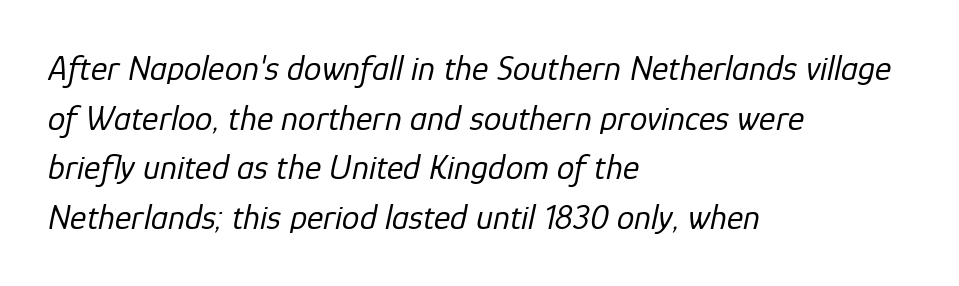
The space between consecutive lines is moderate. These lines are set flush left with a ragged right edge. Stroke mass is kept to a normal reading level or below. Compared with ordinary roman type, these characters are visibly tilted. Here the glyphs are tracked normally, forming tight word shapes. The space directly below the letters is spotless.
